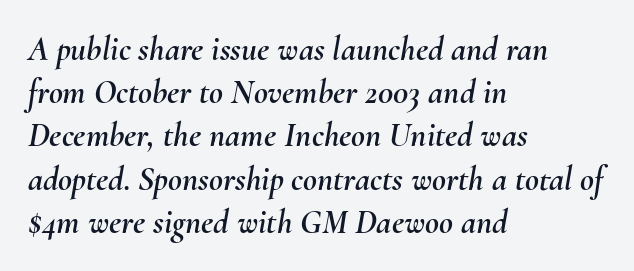
Notice how the stems are inclined rather than vertical — that's the hallmark of italics. A clean baseline with only descenders dipping below it. The type is set solid horizontally, with unmodified tracking. The face used here is proportionally spaced, like ordinary book or web type. A typesetter would call this leading conventional body-copy spacing. The lines in this sample share a left origin and differ only in where they stop.
